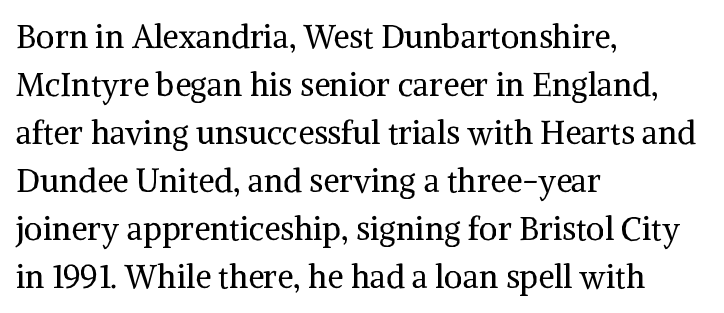
The image shows 32 px regular-weight serif type, upright; set left-aligned, normal line spacing (1.5x), normal letter spacing, not underlined; medium stroke contrast and a medium x-height.
